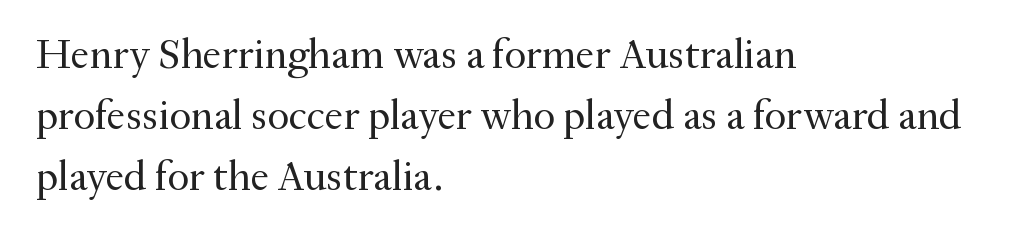
The image shows 42 px regular-weight serif type, upright; set left-aligned, normal line spacing (1.45x), normal letter spacing, not underlined; medium stroke contrast and a small x-height.
